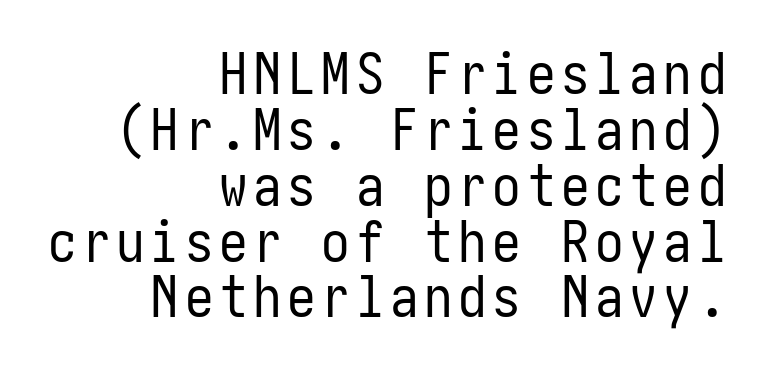
{"serif": "no", "italic": "no", "bold": "no", "weight": "regular", "width": "condensed", "stroke_contrast": "low", "x_height": "medium", "underline": "no", "align": "right", "line_spacing": "tight", "line_spacing_ratio": 0.98, "glyph_px": 57}
